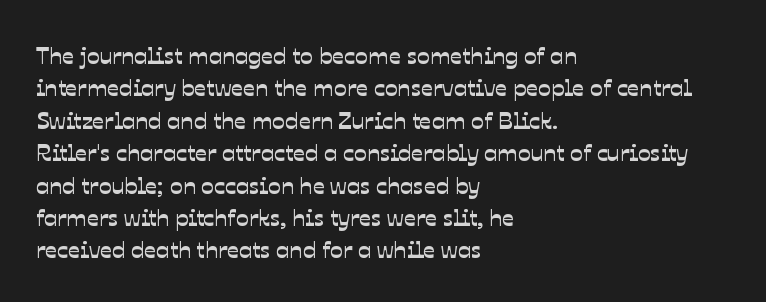
The image shows 24 px text type; set left-aligned, normal line spacing (1.35x), normal letter spacing, not underlined.
